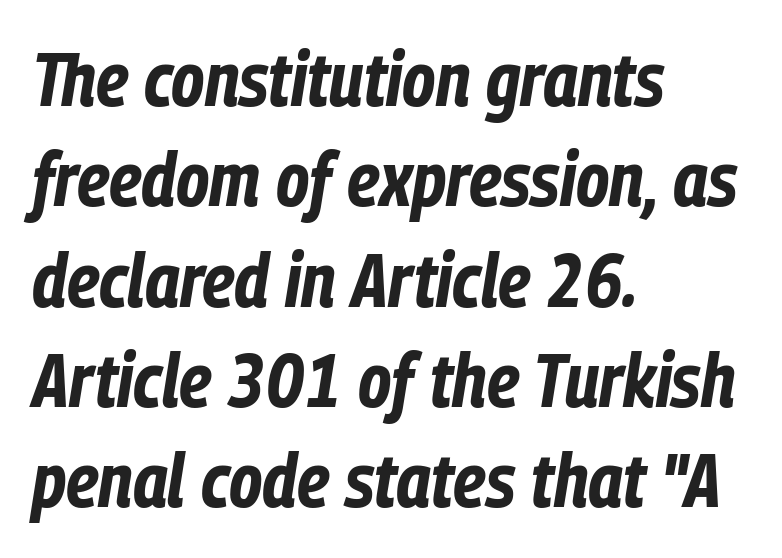
{"italic": "yes", "lean": "right", "slant_degrees": 9, "bold": "yes", "weight": "bold", "width": "condensed", "stroke_contrast": "low", "x_height": "medium", "monospaced": "no", "underline": "no", "align": "left", "line_spacing": "normal", "line_spacing_ratio": 1.32, "letter_spacing": "normal", "letter_spacing_em": 0.0, "glyph_px": 76}
